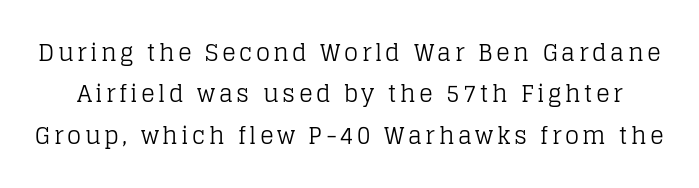
The image shows 23 px text type, upright; set line spacing 1.8x, not underlined.
